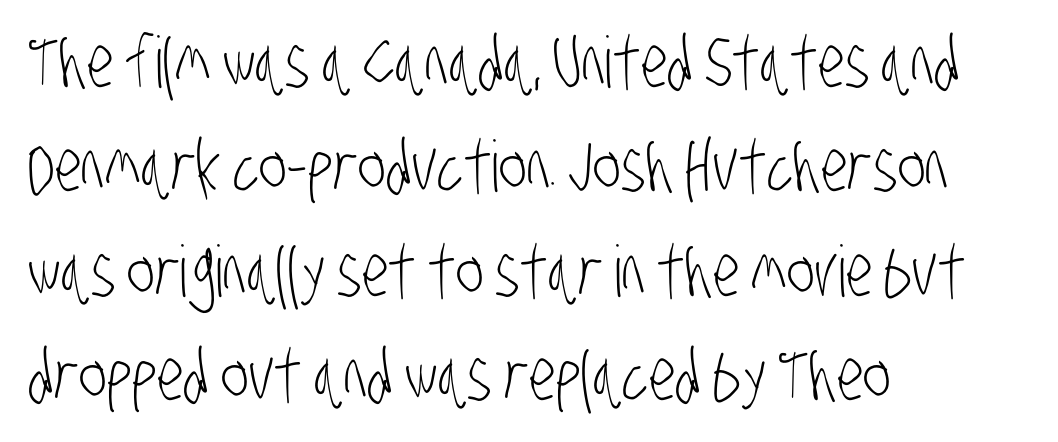
Q: Is the text bold? A: No.
Q: Is the typeface a serif or a sans-serif typeface? A: Sans-serif.
Q: Is the text underlined? A: No.
Q: How is the paragraph aligned? A: Left-aligned.
Q: Is the spacing between letters normal or unusually wide? A: Normal.
Q: Is the spacing between lines tight, normal or loose? A: Normal.
Q: Width (condensed, normal, or wide)? A: Condensed.
Q: Stroke contrast? A: Low.
Q: x-height? A: Large.
Q: Monospaced? A: No.
